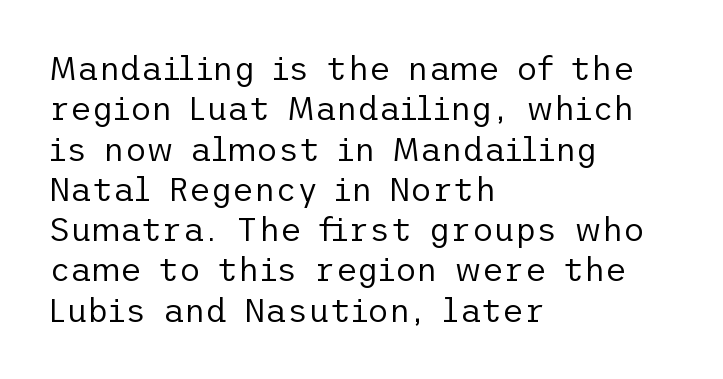
{"serif": "no", "italic": "no", "bold": "no", "weight": "regular", "width": "normal", "stroke_contrast": "low", "x_height": "medium", "underline": "no", "align": "left", "line_spacing_ratio": 1.22, "letter_spacing": "normal", "letter_spacing_em": 0.0, "glyph_px": 33}
